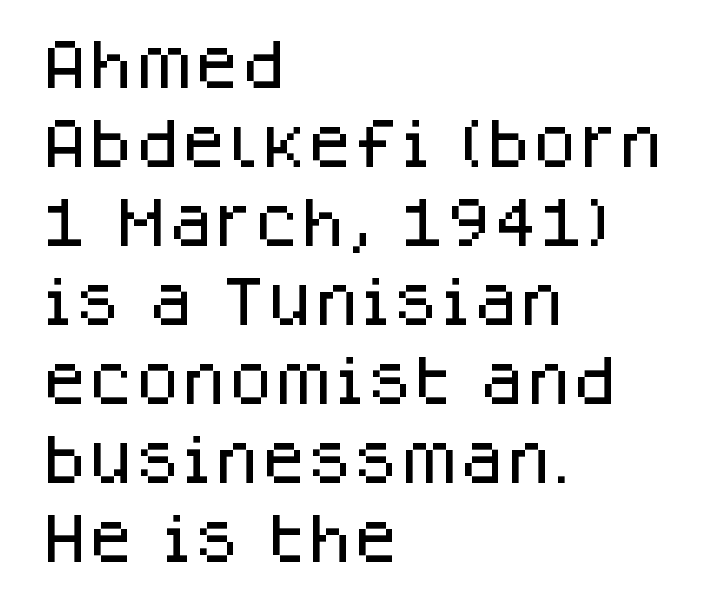
Is there much room between lines? A standard amount, neither cramped nor airy. Check under the words: just untouched page. In terms of posture, this sample is upright. Do the characters align in a grid? No, the font is proportional. Regarding serifs, this sample does without them. The typesetter chose a ragged-right arrangement here.
